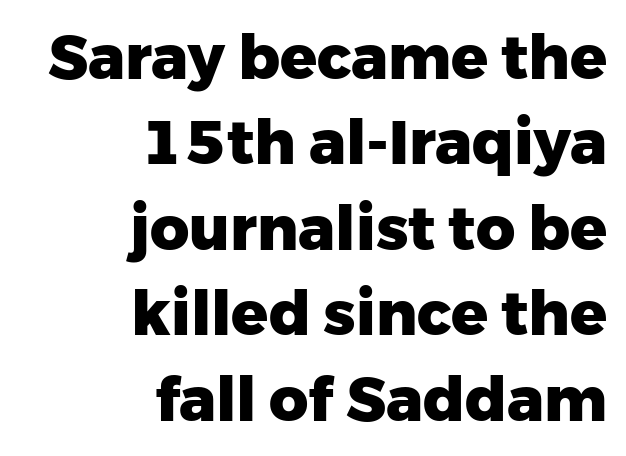
Glance below the letters and you will spot only blank space. Alignment: flush right. Character widths vary here, with narrow letters taking less room than wide ones. Leading: standard. A dark, heavy texture on the line: the type is bold.
